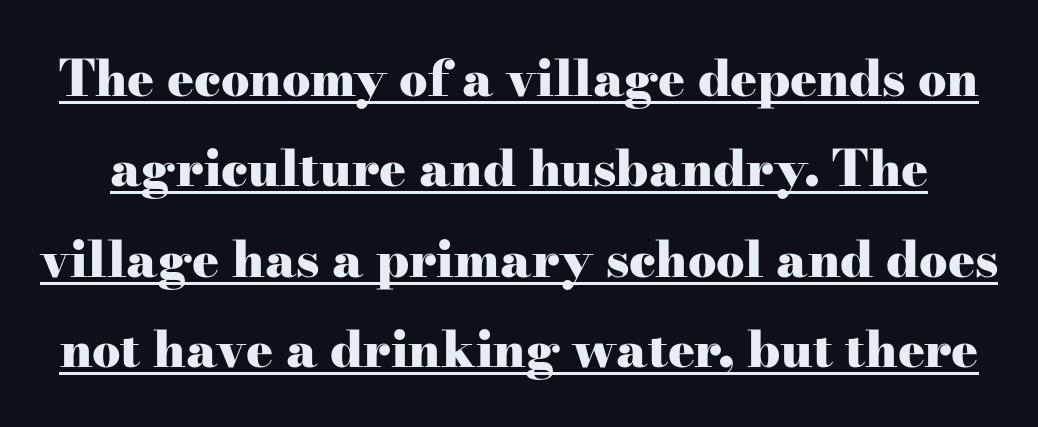
{"serif": "yes", "italic": "no", "bold": "yes", "weight": "heavy", "width": "wide", "stroke_contrast": "high", "x_height": "small", "monospaced": "no", "underline": "yes", "line_spacing_ratio": 1.81, "letter_spacing": "normal", "letter_spacing_em": 0.0, "glyph_px": 50}
